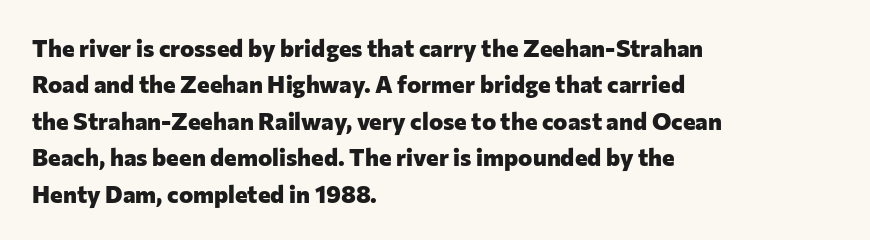
{"italic": "no", "bold": "yes", "underline": "no", "align": "left", "line_spacing": "normal", "line_spacing_ratio": 1.52, "letter_spacing": "normal", "letter_spacing_em": 0.0, "glyph_px": 24}
